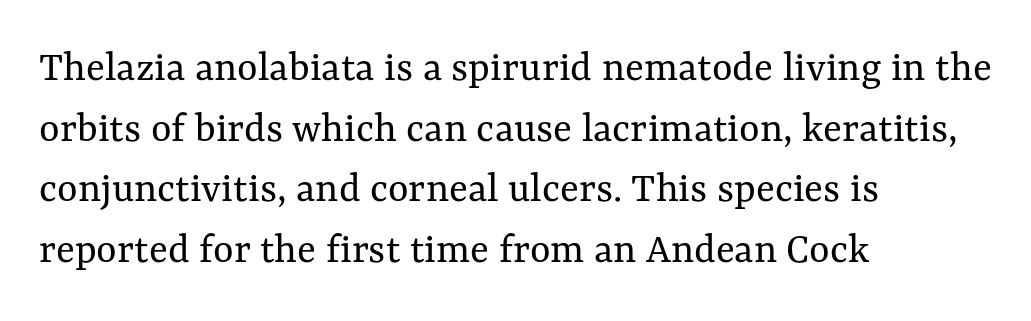
Proportional: the letters do not fall into vertical columns. This sample is left-justified, so line endings fall wherever the words run out. The cut favours lightness, reaching ordinary text weight at its darkest. Characters remain perfectly vertical along every line.
